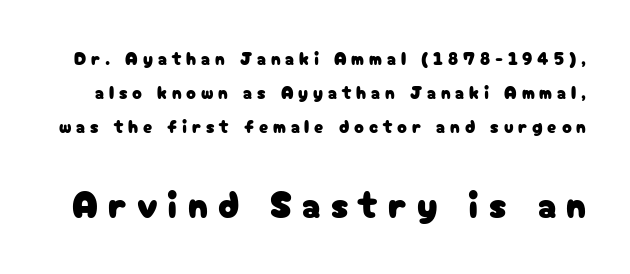
Characters remain perfectly vertical along every line. This sample has the flowing, uneven cadence of proportional lettering. Underlining? Definitely not there. This layout puts the modest block above and the oversized block below. The passage shown is typeset with a sans-serif family.
